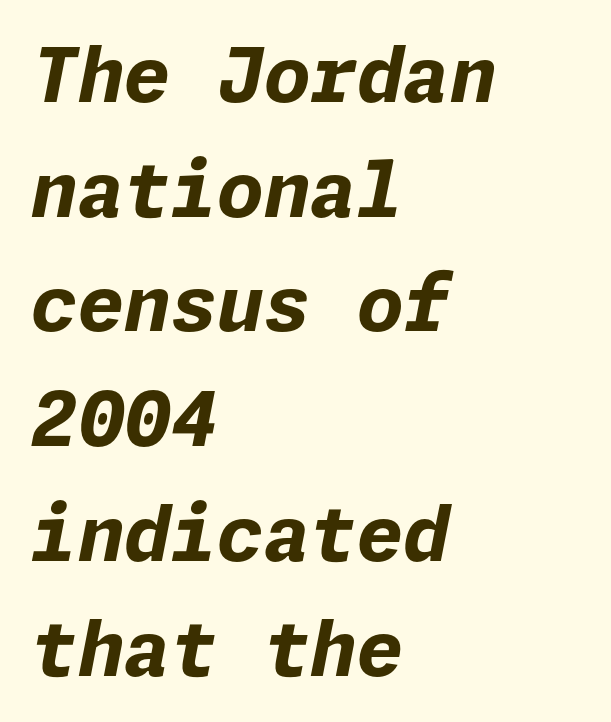
Every character sits at an angle, as italics do. The passage shown stacks its lines at a standard gap. Each line starts at the same left margin while the right side varies. Strong, thick strokes mark this as bold type. Inter-character spacing is left at the font's built-in metrics. Descender tails drop into unmarked territory.
